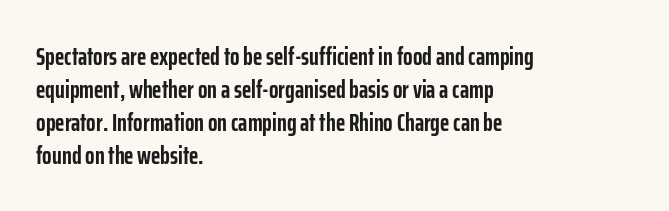
Q: Is the text bold? A: Yes.
Q: Is the text italic (slanted)? A: No, it is upright.
Q: Is the text underlined? A: No.
Q: How is the paragraph aligned? A: Left-aligned.
Q: Is the spacing between letters normal or unusually wide? A: Normal.
Q: Is the spacing between lines tight, normal or loose? A: Normal.
